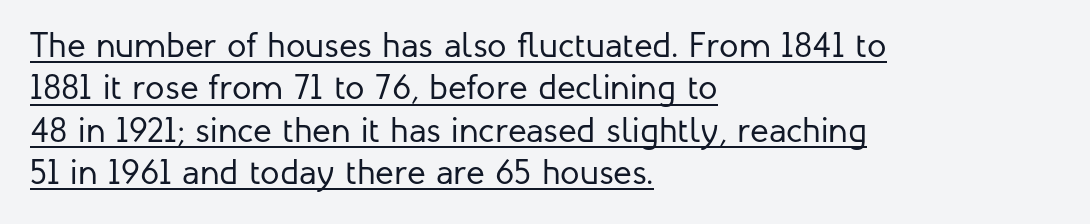
Q: Is the text bold? A: No.
Q: Is the text italic (slanted)? A: No, it is upright.
Q: Is the typeface a serif or a sans-serif typeface? A: Sans-serif.
Q: Is the text underlined? A: Yes.
Q: How is the paragraph aligned? A: Left-aligned.
Q: Is the spacing between letters normal or unusually wide? A: Normal.
Q: Width (condensed, normal, or wide)? A: Normal.
Q: Stroke contrast? A: Low.
Q: x-height? A: Medium.
Q: Monospaced? A: No.
